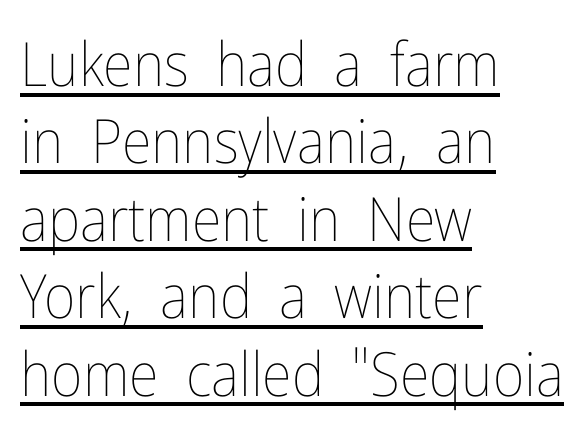
Notice how a bar underscores the lettering throughout. No chunkiness to these letters — they're not bold. A typesetter would call this leading conventional body-copy spacing. The letters stand upright; this is a roman face.
